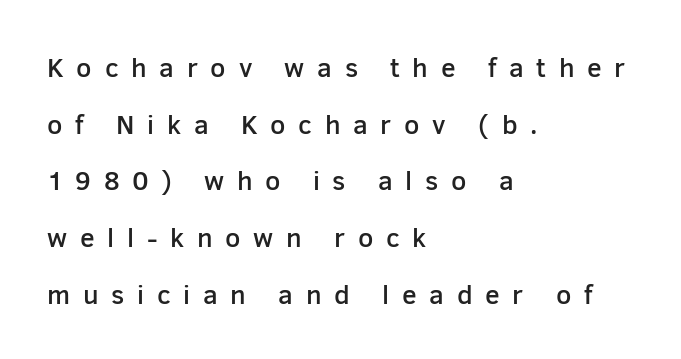
Q: Is the text bold? A: Semi-bold.
Q: Is the text italic (slanted)? A: No, it is upright.
Q: Is the text underlined? A: No.
Q: How is the paragraph aligned? A: Left-aligned.
Q: Is the spacing between letters normal or unusually wide? A: Unusually wide.
Q: Is the spacing between lines tight, normal or loose? A: Loose.
